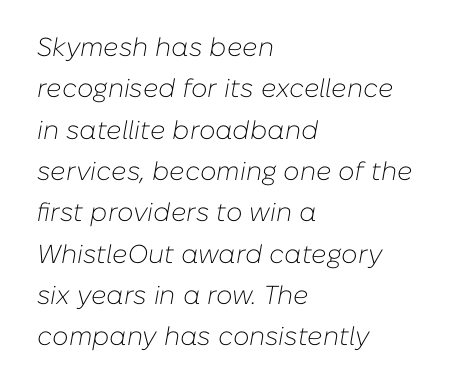
{"italic": "yes", "lean": "right", "slant_degrees": 10, "bold": "no", "underline": "no", "align": "left", "line_spacing": "normal", "line_spacing_ratio": 1.59, "letter_spacing": "normal", "letter_spacing_em": 0.0, "glyph_px": 26}
